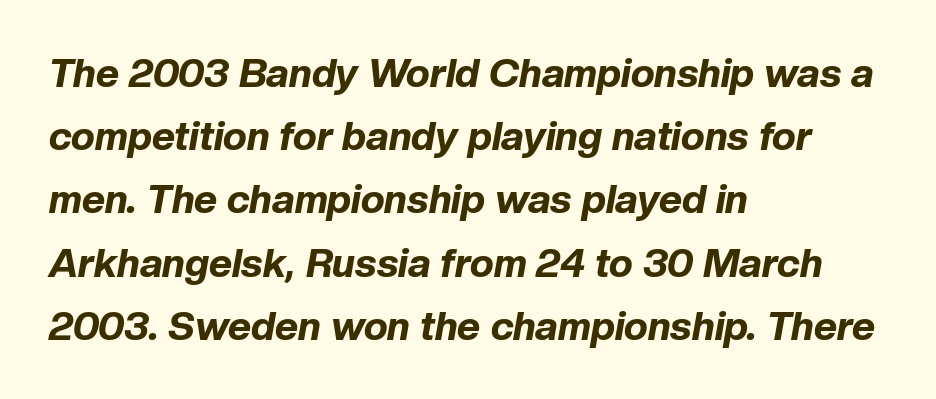
The image shows 40 px bold type, italic (leaning right); set left-aligned, normal line spacing (1.58x), normal letter spacing, not underlined; low stroke contrast and a medium x-height.
